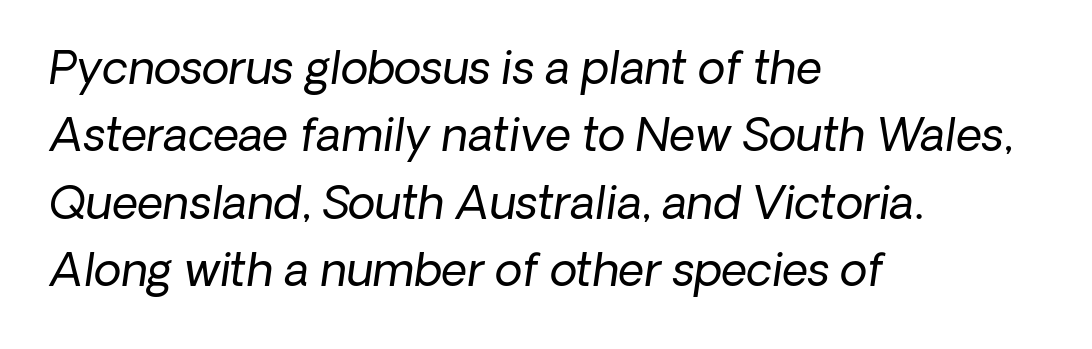
The image shows 45 px regular-weight type, italic (leaning right); set left-aligned, normal line spacing (1.5x), normal letter spacing, not underlined; low stroke contrast and a medium x-height.
